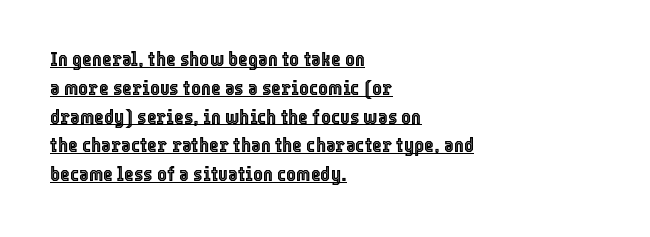
The image shows 21 px text type, upright; set left-aligned, normal line spacing (1.37x), normal letter spacing, underlined.
